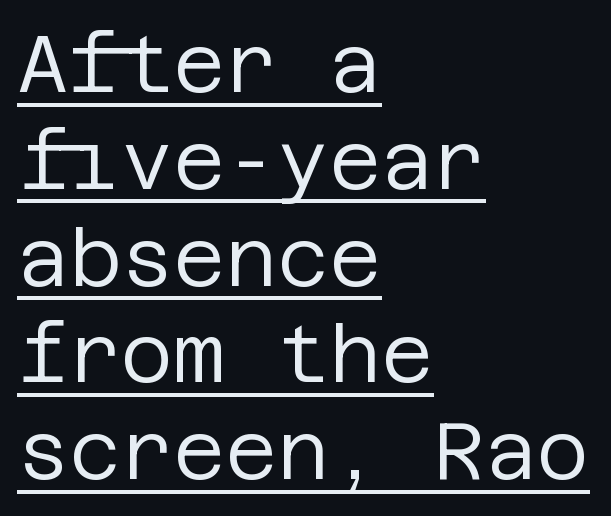
Heaviness? Minimal to ordinary, like unemphasized prose. The rendering keeps characters at their native spacing. The specimen reads as upright at a glance. Has an underline been added? It has.
